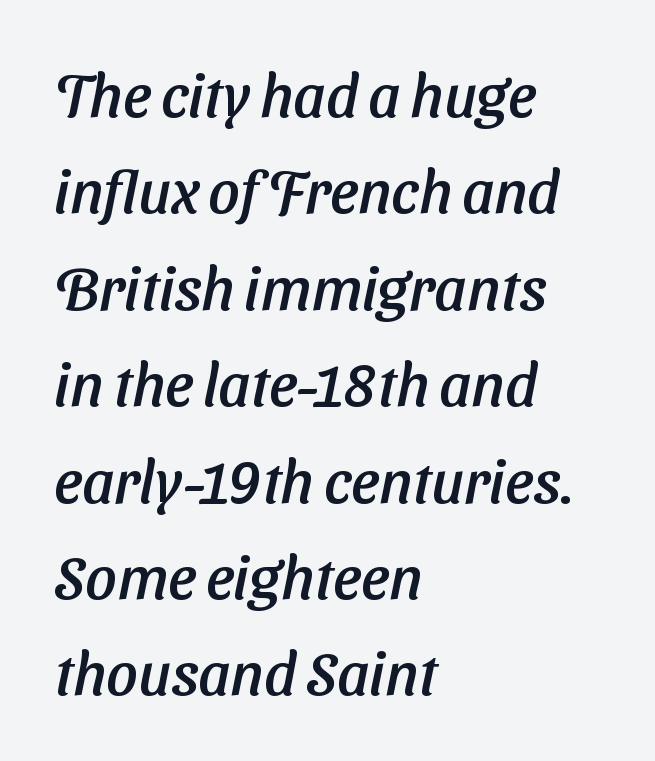
Q: Is the typeface a serif or a sans-serif typeface? A: Sans-serif.
Q: Is the text underlined? A: No.
Q: How is the paragraph aligned? A: Left-aligned.
Q: Is the spacing between letters normal or unusually wide? A: Normal.
Q: Is the spacing between lines tight, normal or loose? A: Normal.
Q: Width (condensed, normal, or wide)? A: Normal.
Q: Stroke contrast? A: Low.
Q: x-height? A: Medium.
Q: Monospaced? A: No.
